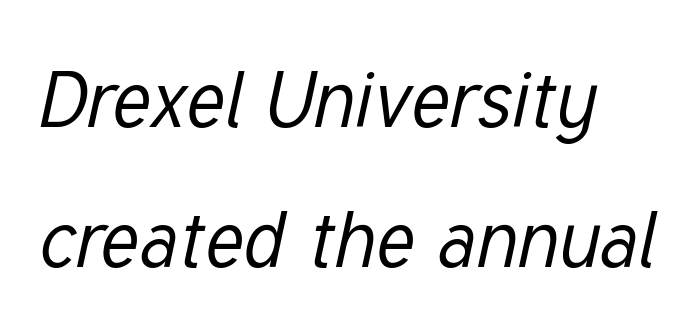
Slant detected: the letters are inclined. On a weight scale, this lands at 450 or below. Caption: multi-line text, flush left, ragged right. Here the glyphs are tracked normally, forming tight word shapes.
